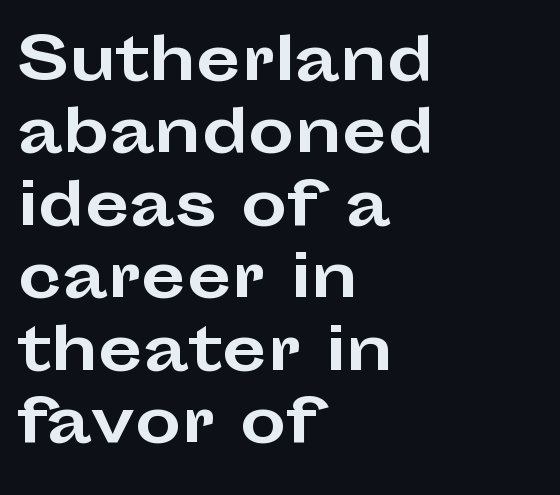
{"serif": "no", "italic": "no", "bold": "yes", "weight": "bold", "width": "wide", "stroke_contrast": "low", "x_height": "medium", "monospaced": "no", "underline": "no", "align": "left", "line_spacing": "normal", "line_spacing_ratio": 1.25, "letter_spacing": "normal", "letter_spacing_em": 0.0, "glyph_px": 58}
